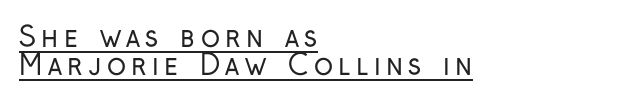
The image shows 28 px regular-weight, condensed sans-serif type, upright; set left-aligned, tight line spacing (1.0x), underlined; low stroke contrast and a medium x-height.
